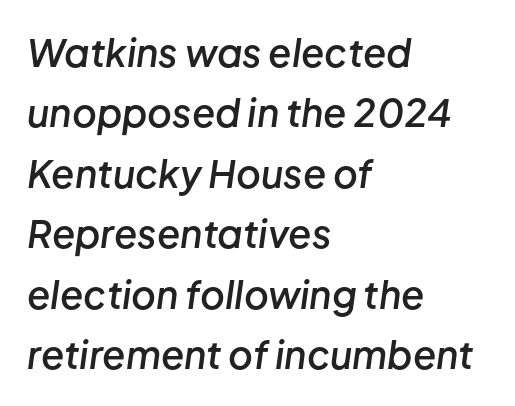
These lines sit exactly where default settings would place them. Summary of weight: moderately heavy, a semibold. Observe the ordinary spacing: letters are neighbours, not strangers. This sample is left-justified, so line endings fall wherever the words run out.
